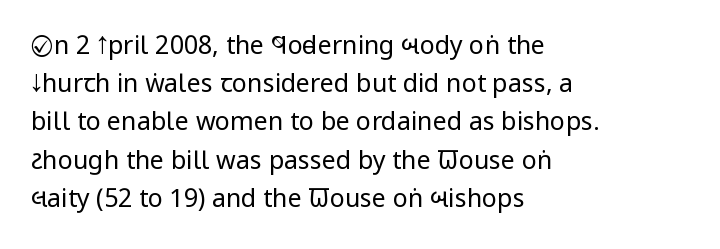
{"italic": "no", "bold": "no", "underline": "no", "align": "left", "line_spacing": "normal", "line_spacing_ratio": 1.53, "letter_spacing": "normal", "letter_spacing_em": 0.0, "glyph_px": 25}
